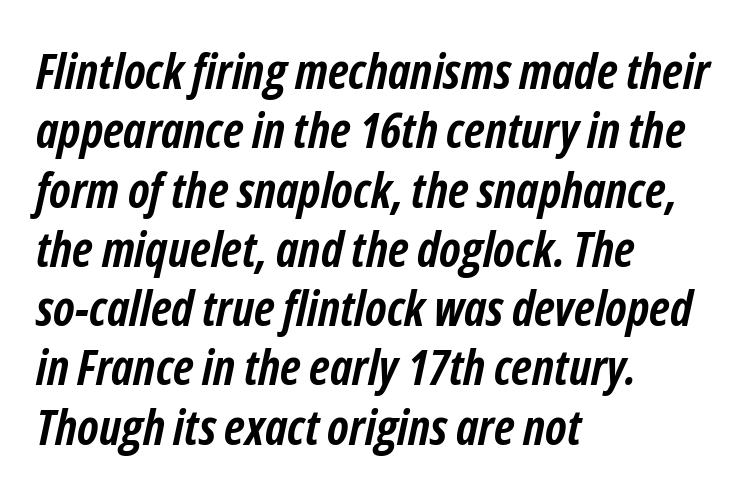
The image shows 49 px semibold, condensed type, italic (leaning right); set left-aligned, line spacing 1.21x, normal letter spacing, not underlined; low stroke contrast and a medium x-height.
